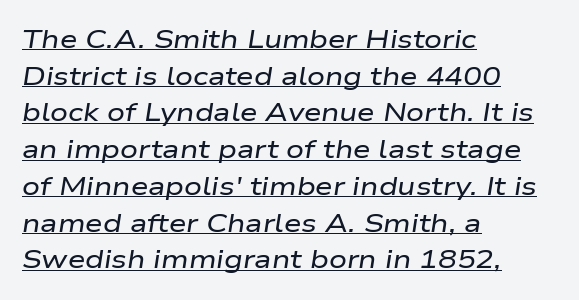
The specimen reads as italic at a glance. Vertical spacing — default. The typesetter has applied underlining to the passage shown. No extra tracking has been applied to these lines. These lines are set flush left with a ragged right edge.
